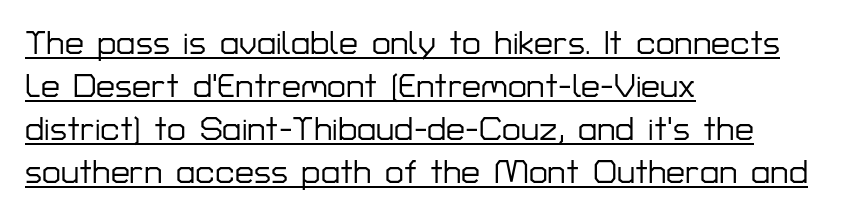
{"serif": "no", "italic": "no", "width": "normal", "stroke_contrast": "low", "x_height": "medium", "monospaced": "no", "underline": "yes", "align": "left", "line_spacing": "normal", "line_spacing_ratio": 1.26, "letter_spacing": "normal", "letter_spacing_em": 0.0, "glyph_px": 34}
